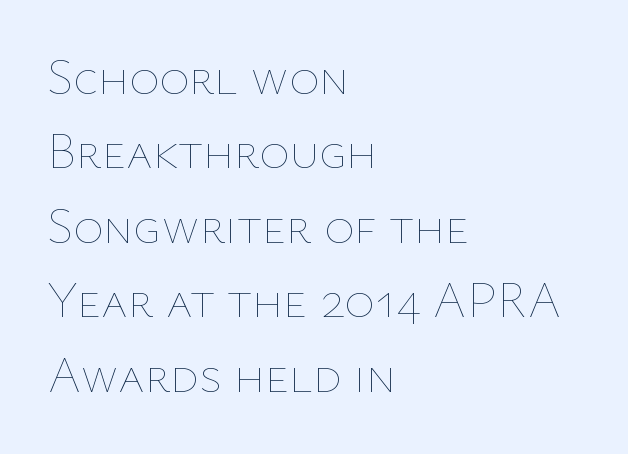
{"italic": "no", "bold": "no", "weight": "thin", "width": "normal", "stroke_contrast": "low", "x_height": "medium", "monospaced": "no", "underline": "no", "align": "left", "line_spacing": "normal", "line_spacing_ratio": 1.46, "letter_spacing": "normal", "letter_spacing_em": 0.0, "glyph_px": 51}
